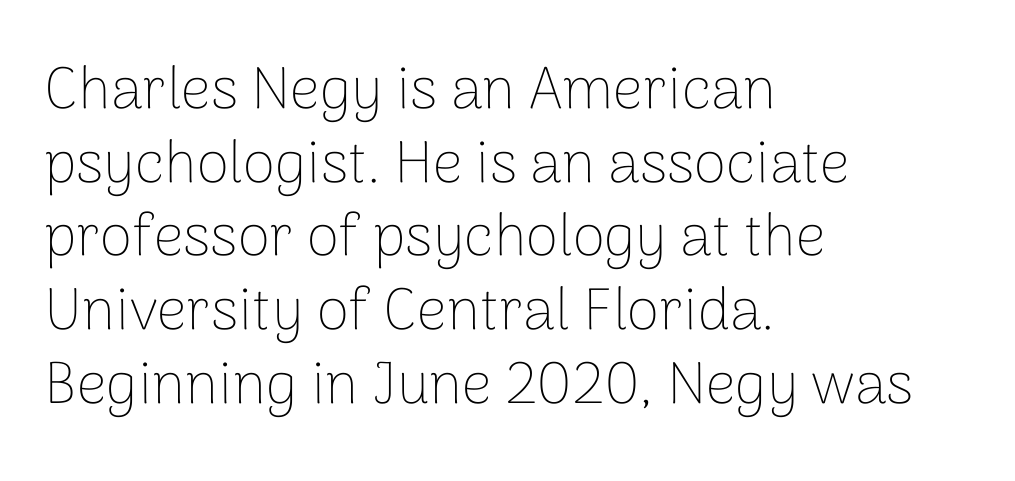
The image shows 59 px thin sans-serif type, upright; set left-aligned, normal line spacing (1.25x), normal letter spacing, not underlined; low stroke contrast and a medium x-height.
